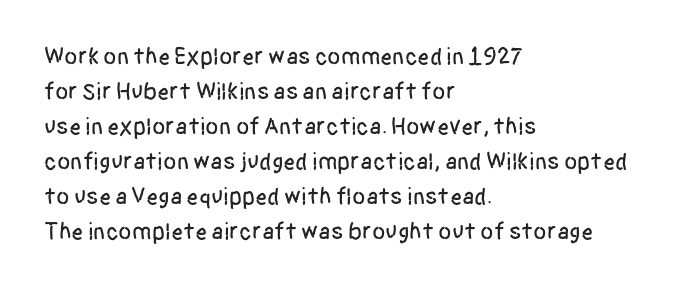
Q: Is the text italic (slanted)? A: No, it is upright.
Q: Is the text underlined? A: No.
Q: How is the paragraph aligned? A: Left-aligned.
Q: Is the spacing between letters normal or unusually wide? A: Normal.
Q: Is the spacing between lines tight, normal or loose? A: Normal.
